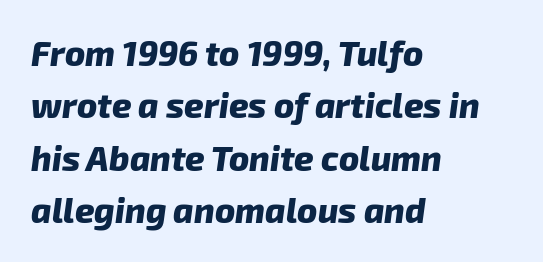
Q: Is the text bold? A: Yes.
Q: Is the typeface a serif or a sans-serif typeface? A: Sans-serif.
Q: Is the text underlined? A: No.
Q: How is the paragraph aligned? A: Left-aligned.
Q: Is the spacing between letters normal or unusually wide? A: Normal.
Q: Is the spacing between lines tight, normal or loose? A: Normal.
Q: Width (condensed, normal, or wide)? A: Normal.
Q: Stroke contrast? A: Low.
Q: x-height? A: Medium.
Q: Monospaced? A: No.
